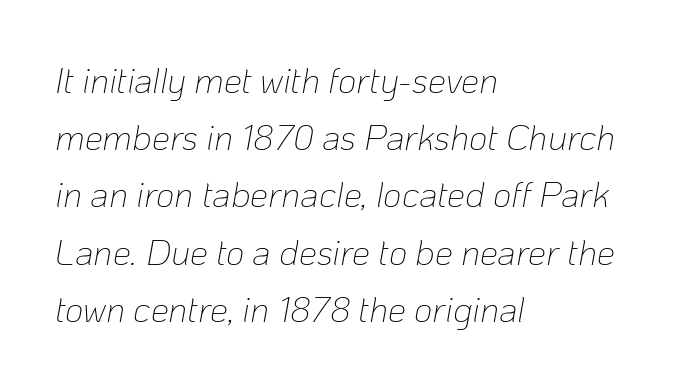
{"italic": "yes", "lean": "right", "slant_degrees": 10, "bold": "no", "weight": "thin", "width": "normal", "stroke_contrast": "low", "x_height": "medium", "monospaced": "no", "underline": "no", "align": "left", "line_spacing": "normal", "line_spacing_ratio": 1.59, "letter_spacing": "normal", "letter_spacing_em": 0.0, "glyph_px": 36}
